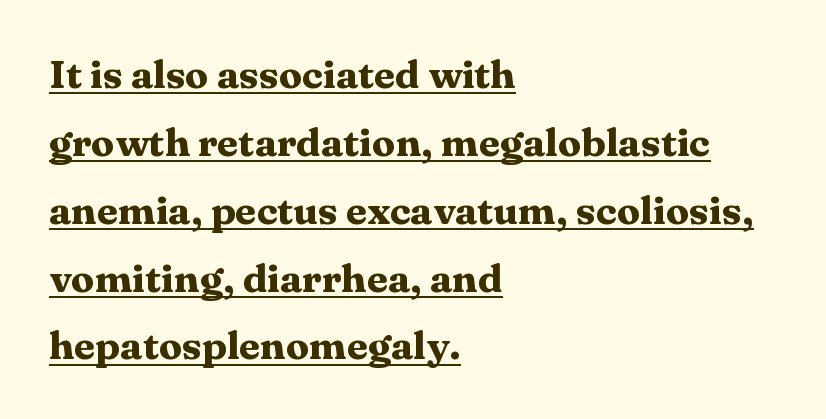
{"serif": "yes", "italic": "no", "bold": "yes", "weight": "heavy", "width": "wide", "stroke_contrast": "medium", "x_height": "medium", "monospaced": "no", "underline": "yes", "align": "left", "line_spacing_ratio": 1.74, "letter_spacing": "normal", "letter_spacing_em": 0.0, "glyph_px": 39}
